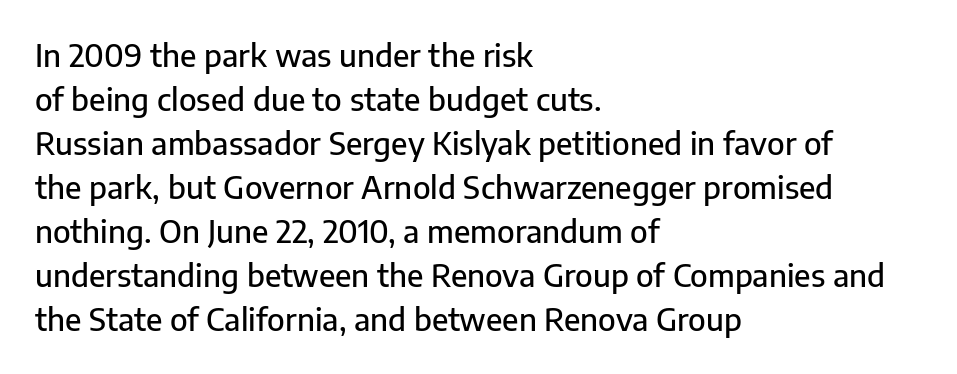
The space directly below the letters is spotless. Line beginnings align vertically; line endings do not. To sum up the face: it is a sans, with no serifs. Each letter keeps its own natural width here, so spacing adapts to shape. Does the leading feel generous? No, just average.
